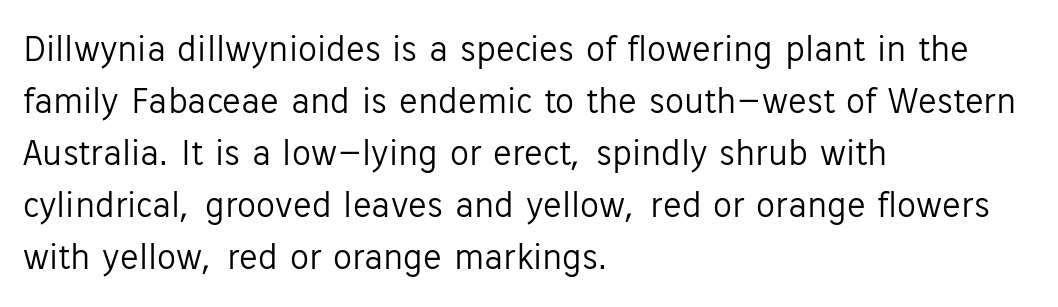
The image shows 38 px light sans-serif type, upright; set left-aligned, normal line spacing (1.37x), normal letter spacing, not underlined; low stroke contrast and a medium x-height.
